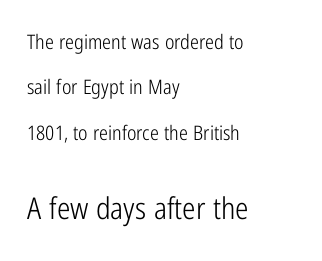
Q: Is the text bold? A: No.
Q: Is the text italic (slanted)? A: No, it is upright.
Q: Is the typeface a serif or a sans-serif typeface? A: Sans-serif.
Q: Is the text underlined? A: No.
Q: How is the paragraph aligned? A: Left-aligned.
Q: Is the spacing between letters normal or unusually wide? A: Normal.
Q: Is the spacing between lines tight, normal or loose? A: Loose.
Q: Which block of text is set in a larger size, the first (top) or the second (bottom)? A: The second (bottom) one.
Q: Width (condensed, normal, or wide)? A: Condensed.
Q: Stroke contrast? A: Low.
Q: x-height? A: Medium.
Q: Monospaced? A: No.
